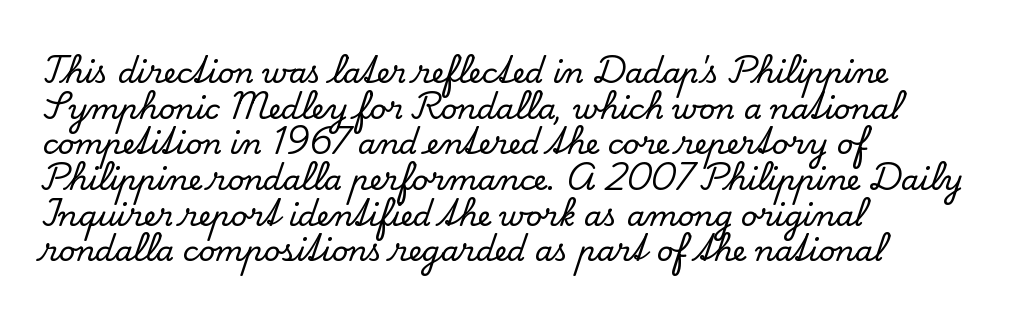
The image shows 29 px serif type; set left-aligned, line spacing 1.23x, normal letter spacing, not underlined; low stroke contrast and a small x-height.
